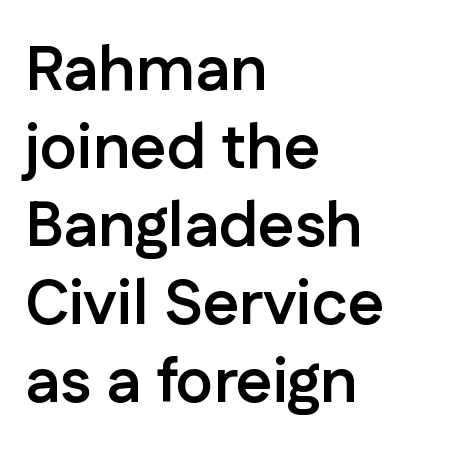
{"serif": "no", "italic": "no", "bold": "yes", "weight": "semibold", "width": "normal", "stroke_contrast": "low", "x_height": "medium", "monospaced": "no", "underline": "no", "align": "left", "line_spacing_ratio": 1.24, "letter_spacing": "normal", "letter_spacing_em": 0.0, "glyph_px": 63}
